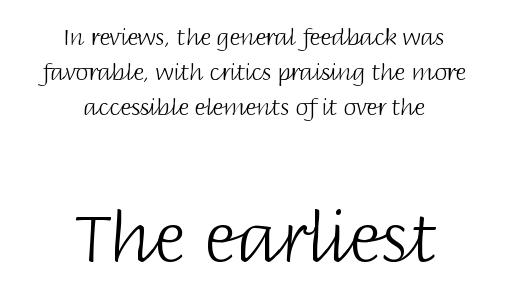
Q: Is the text bold? A: No.
Q: Is the text italic (slanted)? A: No, it is upright.
Q: Is the typeface a serif or a sans-serif typeface? A: Sans-serif.
Q: Is the text underlined? A: No.
Q: How is the paragraph aligned? A: Centered.
Q: Is the spacing between letters normal or unusually wide? A: Normal.
Q: Is the spacing between lines tight, normal or loose? A: Normal.
Q: Which block of text is set in a larger size, the first (top) or the second (bottom)? A: The second (bottom) one.
Q: Width (condensed, normal, or wide)? A: Normal.
Q: Stroke contrast? A: Low.
Q: x-height? A: Large.
Q: Monospaced? A: No.
